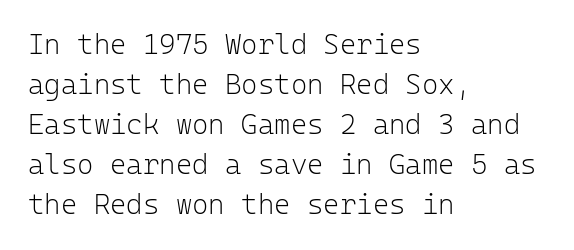
{"serif": "no", "italic": "no", "bold": "no", "weight": "light", "width": "normal", "stroke_contrast": "low", "x_height": "medium", "monospaced": "yes", "underline": "no", "align": "left", "line_spacing": "normal", "line_spacing_ratio": 1.43, "letter_spacing": "normal", "letter_spacing_em": 0.0, "glyph_px": 28}
